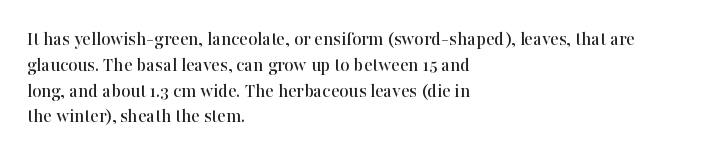
{"italic": "no", "underline": "no", "align": "left", "line_spacing": "normal", "line_spacing_ratio": 1.29, "letter_spacing": "normal", "letter_spacing_em": 0.0, "glyph_px": 20}
